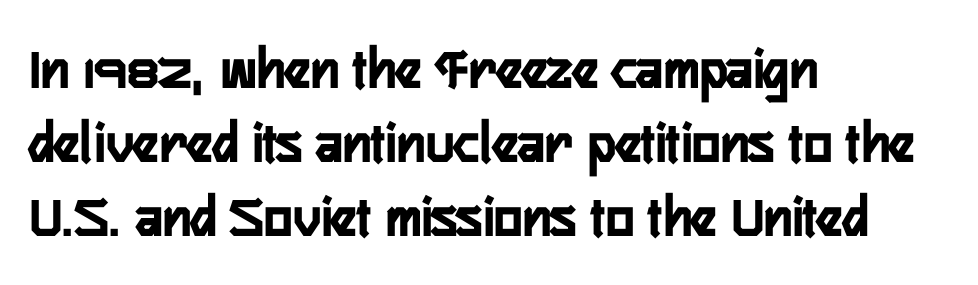
{"serif": "no", "italic": "no", "width": "condensed", "stroke_contrast": "low", "x_height": "medium", "monospaced": "no", "underline": "no", "align": "left", "line_spacing_ratio": 1.23, "letter_spacing": "normal", "letter_spacing_em": 0.0, "glyph_px": 60}
